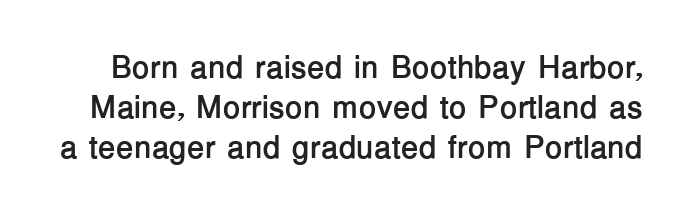
Q: Is the text bold? A: Yes.
Q: Is the text italic (slanted)? A: No, it is upright.
Q: Is the typeface a serif or a sans-serif typeface? A: Sans-serif.
Q: Is the text underlined? A: No.
Q: Is the spacing between letters normal or unusually wide? A: Normal.
Q: Is the spacing between lines tight, normal or loose? A: Normal.
Q: Width (condensed, normal, or wide)? A: Normal.
Q: Stroke contrast? A: Low.
Q: x-height? A: Medium.
Q: Monospaced? A: No.
